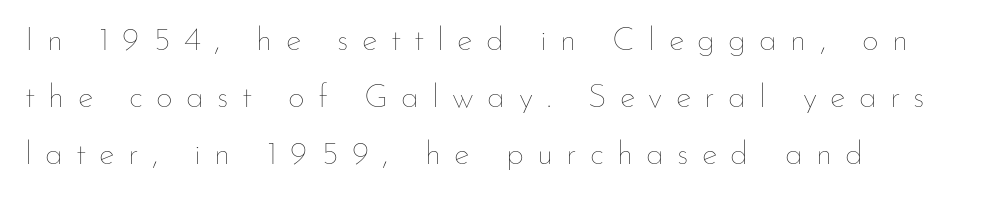
Q: Is the text bold? A: No.
Q: Is the text italic (slanted)? A: No, it is upright.
Q: Is the text underlined? A: No.
Q: How is the paragraph aligned? A: Left-aligned.
Q: Is the spacing between letters normal or unusually wide? A: Unusually wide.
Q: Width (condensed, normal, or wide)? A: Normal.
Q: Stroke contrast? A: Low.
Q: x-height? A: Small.
Q: Monospaced? A: No.
